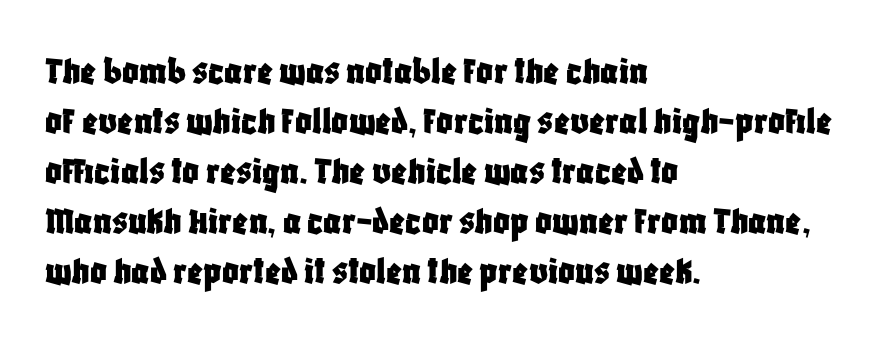
Q: Is the text italic (slanted)? A: No, it is upright.
Q: Is the typeface a serif or a sans-serif typeface? A: Sans-serif.
Q: Is the text underlined? A: No.
Q: How is the paragraph aligned? A: Left-aligned.
Q: Is the spacing between letters normal or unusually wide? A: Normal.
Q: Width (condensed, normal, or wide)? A: Condensed.
Q: Stroke contrast? A: Low.
Q: x-height? A: Large.
Q: Monospaced? A: No.
